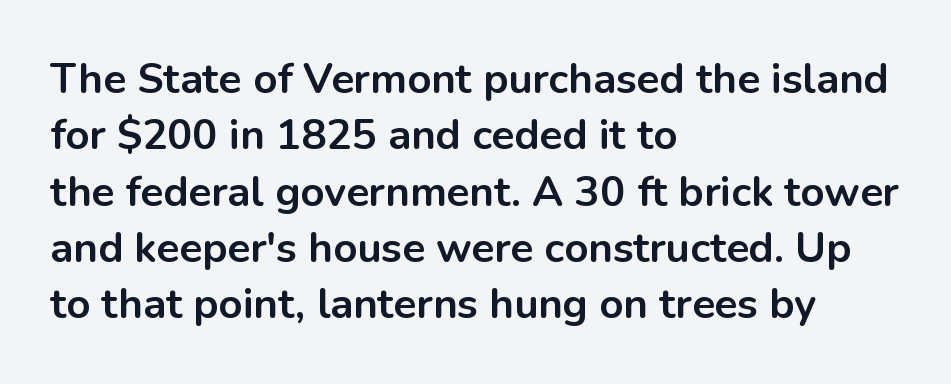
Q: Is the text bold? A: Yes.
Q: Is the text italic (slanted)? A: No, it is upright.
Q: Is the typeface a serif or a sans-serif typeface? A: Sans-serif.
Q: Is the text underlined? A: No.
Q: How is the paragraph aligned? A: Left-aligned.
Q: Is the spacing between letters normal or unusually wide? A: Normal.
Q: Is the spacing between lines tight, normal or loose? A: Normal.
Q: Width (condensed, normal, or wide)? A: Normal.
Q: Stroke contrast? A: Low.
Q: x-height? A: Medium.
Q: Monospaced? A: No.
